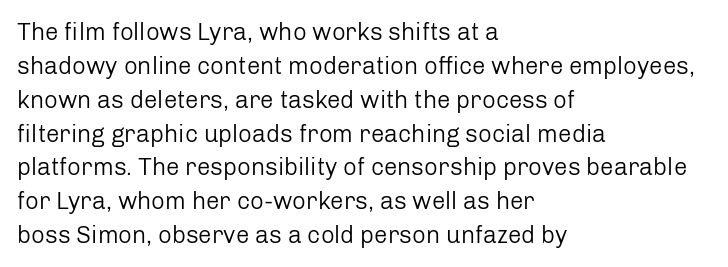
Decoration check: the copy has no underline. Teacher's note: observe the even left margin — that is flush-left alignment. Interline gaps are of average width in this sample. No chunkiness to these letters — they're not bold. These lines were composed using upright roman letters.
